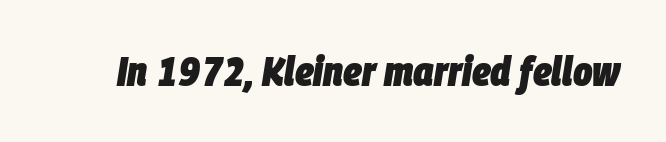
Q: Is the text bold? A: Yes.
Q: Is the text italic (slanted)? A: Yes, it leans right by about 9 degrees.
Q: Is the text underlined? A: No.
Q: Is the spacing between letters normal or unusually wide? A: Normal.
Q: Width (condensed, normal, or wide)? A: Condensed.
Q: Stroke contrast? A: Low.
Q: x-height? A: Large.
Q: Monospaced? A: No.
